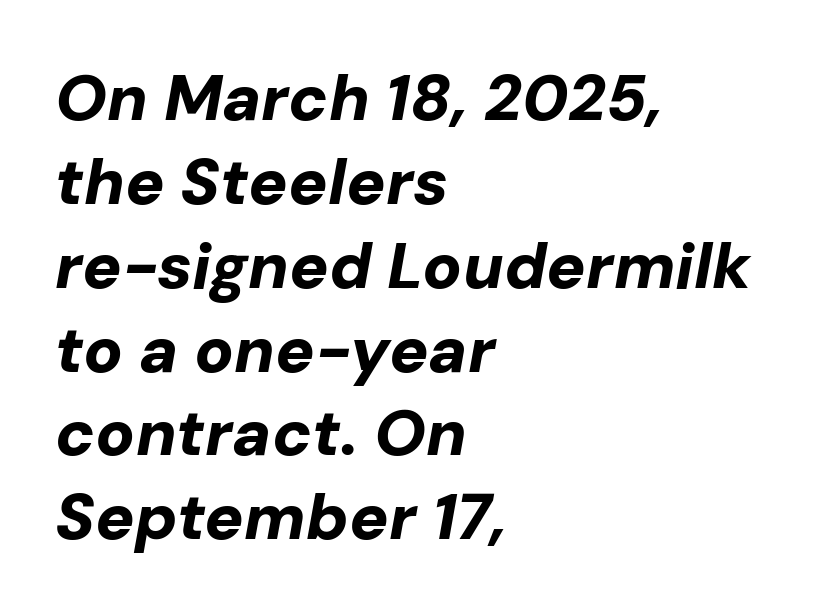
The image shows 65 px bold type, italic (leaning right); set left-aligned, normal line spacing (1.29x), normal letter spacing, not underlined; low stroke contrast and a medium x-height.
